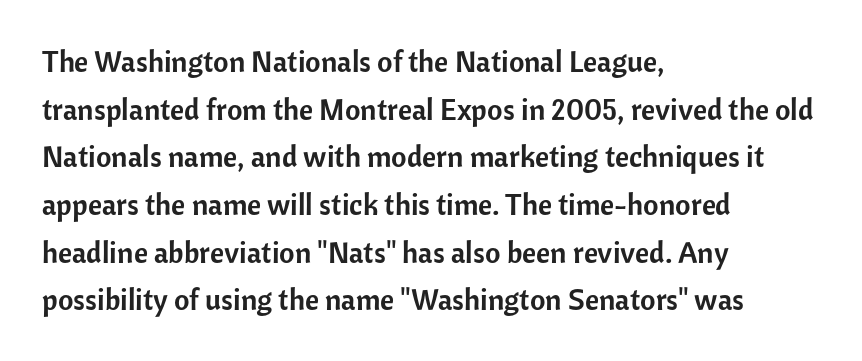
The letterforms sit shoulder to shoulder at normal distance. This is roman type, the default non-slanted kind. Stroke terminals: plain, sans-serif. This block has exactly the height ordinary leading produces. The passage shown is not underscored anywhere. A typesetter would call this proportional, since set widths differ per character.
